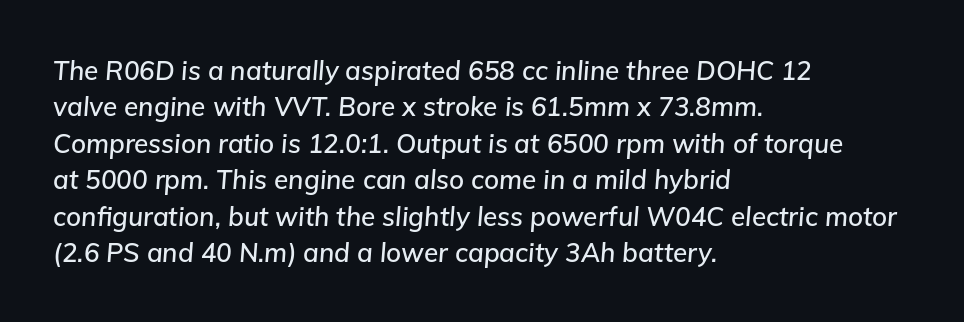
{"italic": "yes", "lean": "right", "slant_degrees": 5, "underline": "no", "align": "left", "line_spacing": "normal", "line_spacing_ratio": 1.4, "letter_spacing": "normal", "letter_spacing_em": 0.0, "glyph_px": 26}
